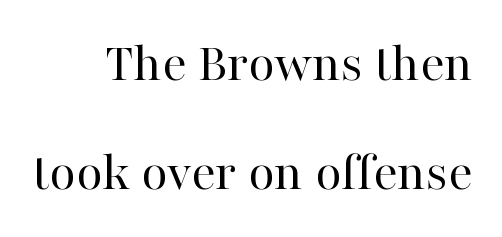
Q: Is the text bold? A: No.
Q: Is the text italic (slanted)? A: No, it is upright.
Q: Is the typeface a serif or a sans-serif typeface? A: Serif.
Q: Is the text underlined? A: No.
Q: How is the paragraph aligned? A: Right-aligned.
Q: Is the spacing between letters normal or unusually wide? A: Normal.
Q: Is the spacing between lines tight, normal or loose? A: Loose.
Q: Width (condensed, normal, or wide)? A: Normal.
Q: Stroke contrast? A: High.
Q: x-height? A: Medium.
Q: Monospaced? A: No.
